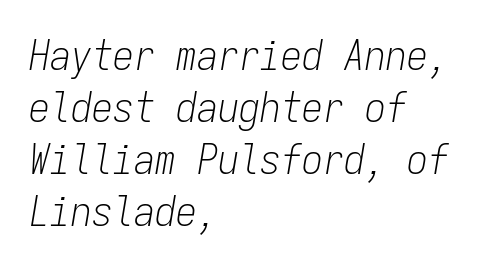
The rag falls on the right side of this text block. Is this a fixed-width face? Yes — each glyph sits in an identical cell. Quick note: italic. The strokes carry an ordinary text weight at most. The gap between lines stays unmarked. What stands out about the letter spacing? Nothing — it is the standard amount.
